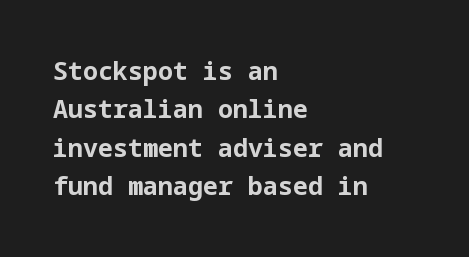
Q: Is the text bold? A: Yes.
Q: Is the text italic (slanted)? A: No, it is upright.
Q: Is the text underlined? A: No.
Q: How is the paragraph aligned? A: Left-aligned.
Q: Is the spacing between letters normal or unusually wide? A: Normal.
Q: Is the spacing between lines tight, normal or loose? A: Normal.
